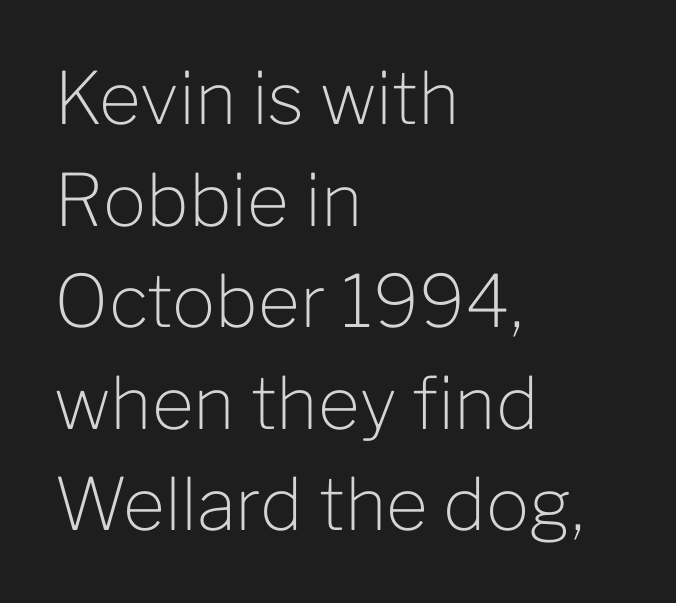
Q: Is the text bold? A: No.
Q: Is the text italic (slanted)? A: No, it is upright.
Q: Is the typeface a serif or a sans-serif typeface? A: Sans-serif.
Q: Is the text underlined? A: No.
Q: How is the paragraph aligned? A: Left-aligned.
Q: Is the spacing between letters normal or unusually wide? A: Normal.
Q: Is the spacing between lines tight, normal or loose? A: Normal.
Q: Width (condensed, normal, or wide)? A: Normal.
Q: Stroke contrast? A: Low.
Q: x-height? A: Medium.
Q: Monospaced? A: No.
